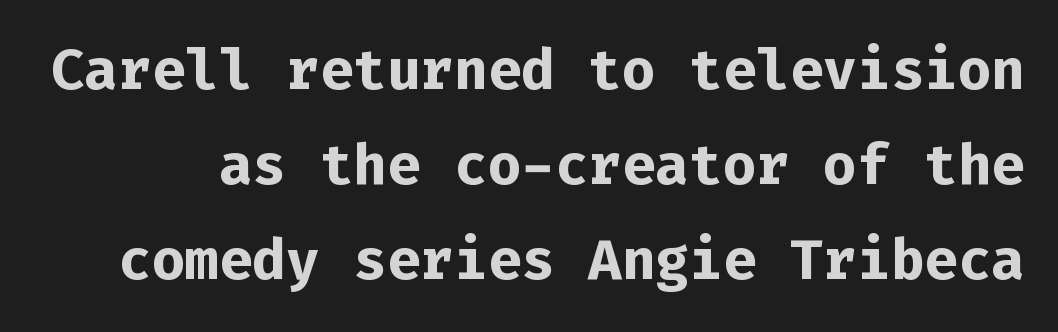
Monospaced: the letters line up in strict vertical columns. The passage shown is typeset with a sans-serif family. Interline gaps are of average width in this sample. No italicization has been applied; the sample stays upright. Descenders are the only things crossing below the line.
